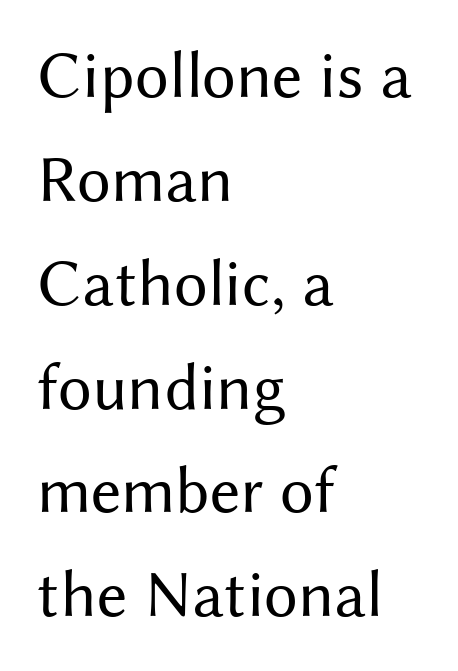
The image shows 67 px regular-weight sans-serif type, upright; set left-aligned, normal line spacing (1.55x), normal letter spacing, not underlined; medium stroke contrast and a medium x-height.
